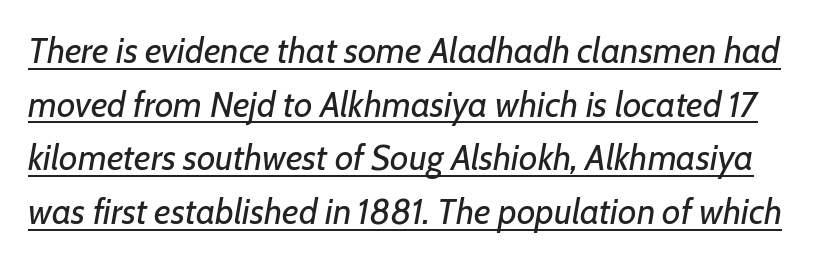
The image shows 36 px regular-weight type, italic (leaning right); set normal line spacing (1.49x), normal letter spacing, underlined; low stroke contrast and a medium x-height.
